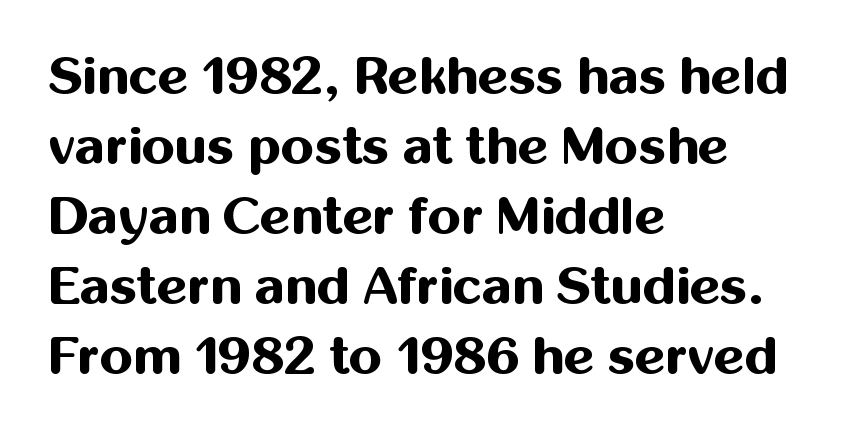
The image shows 53 px bold sans-serif type, upright; set left-aligned, normal line spacing (1.32x), normal letter spacing, not underlined; medium stroke contrast and a medium x-height.
